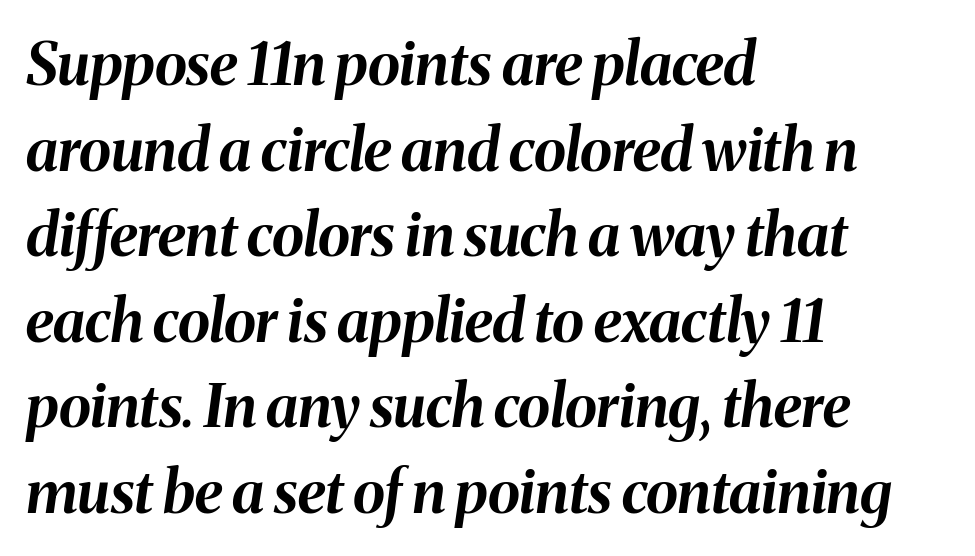
{"italic": "yes", "lean": "right", "slant_degrees": 8, "bold": "yes", "weight": "bold", "width": "normal", "stroke_contrast": "medium", "x_height": "medium", "monospaced": "no", "underline": "no", "align": "left", "line_spacing": "normal", "line_spacing_ratio": 1.45, "letter_spacing": "normal", "letter_spacing_em": 0.0, "glyph_px": 59}
